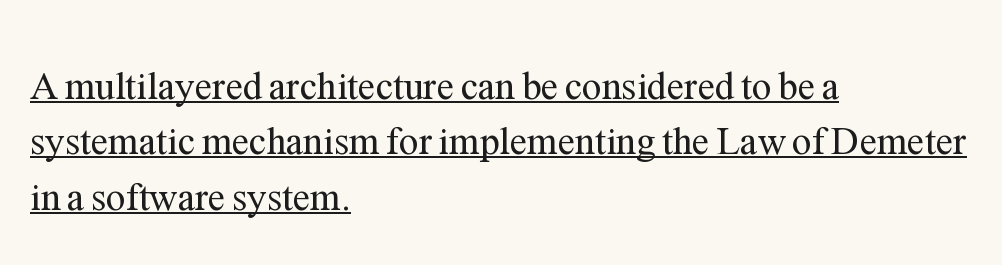
Q: Is the text bold? A: No.
Q: Is the text italic (slanted)? A: No, it is upright.
Q: Is the typeface a serif or a sans-serif typeface? A: Serif.
Q: Is the text underlined? A: Yes.
Q: How is the paragraph aligned? A: Left-aligned.
Q: Is the spacing between letters normal or unusually wide? A: Normal.
Q: Is the spacing between lines tight, normal or loose? A: Normal.
Q: Width (condensed, normal, or wide)? A: Normal.
Q: Stroke contrast? A: Medium.
Q: x-height? A: Medium.
Q: Monospaced? A: No.
